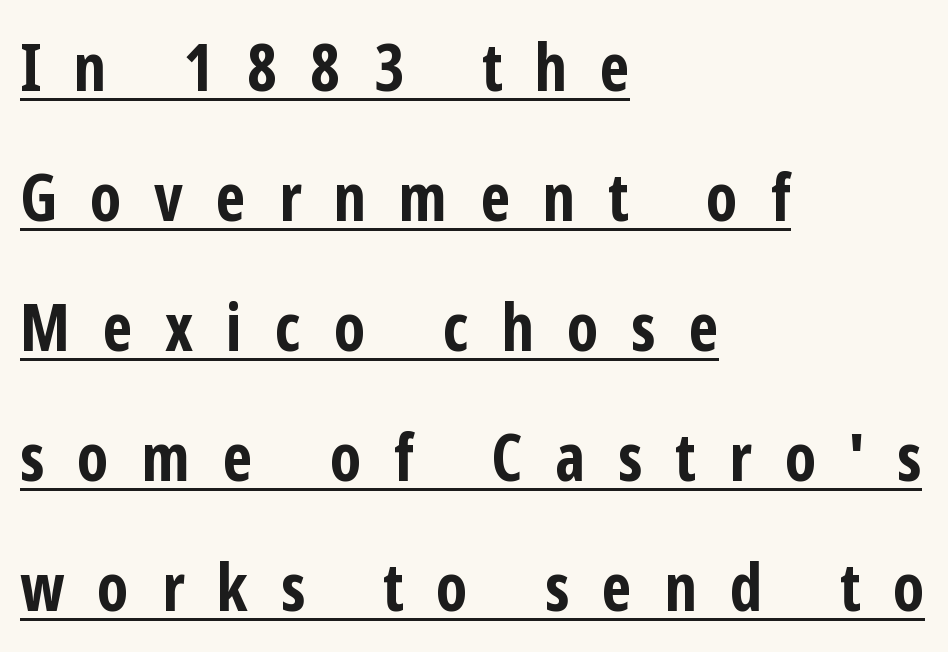
Q: Is the text bold? A: Yes.
Q: Is the text italic (slanted)? A: No, it is upright.
Q: Is the typeface a serif or a sans-serif typeface? A: Sans-serif.
Q: Is the text underlined? A: Yes.
Q: How is the paragraph aligned? A: Left-aligned.
Q: Is the spacing between letters normal or unusually wide? A: Unusually wide.
Q: Is the spacing between lines tight, normal or loose? A: Loose.
Q: Width (condensed, normal, or wide)? A: Condensed.
Q: Stroke contrast? A: Low.
Q: x-height? A: Medium.
Q: Monospaced? A: No.
